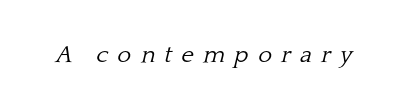
{"italic": "yes", "lean": "right", "slant_degrees": 13, "bold": "no", "underline": "no", "letter_spacing": "wide", "letter_spacing_em": 0.38, "glyph_px": 24}
